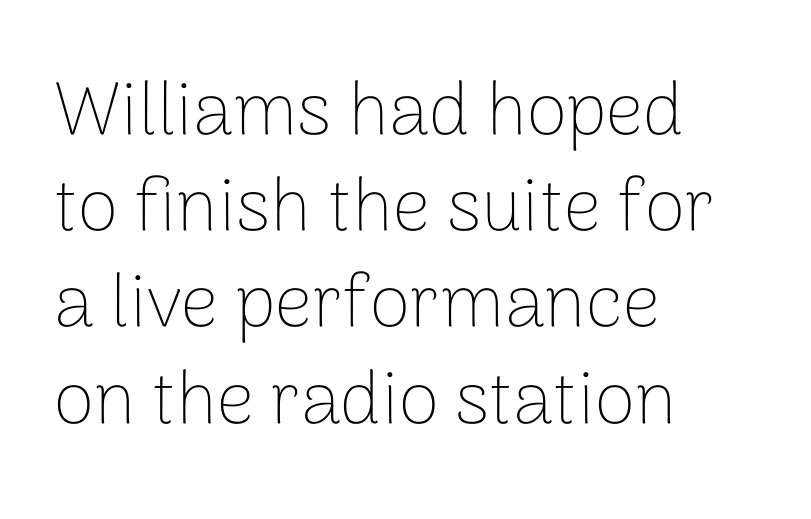
{"serif": "no", "italic": "no", "bold": "no", "weight": "thin", "width": "normal", "stroke_contrast": "low", "x_height": "medium", "monospaced": "no", "underline": "no", "align": "left", "line_spacing": "normal", "line_spacing_ratio": 1.3, "letter_spacing": "normal", "letter_spacing_em": 0.0, "glyph_px": 74}
